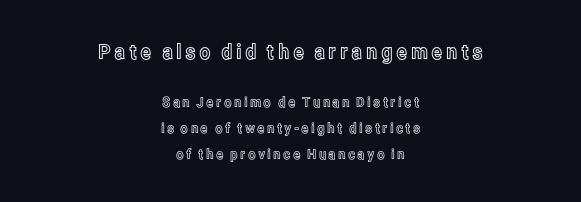
The image shows 21 px text type, upright; set centered, line spacing 1.84x, not underlined; the first (top) block is 1.5x larger.
